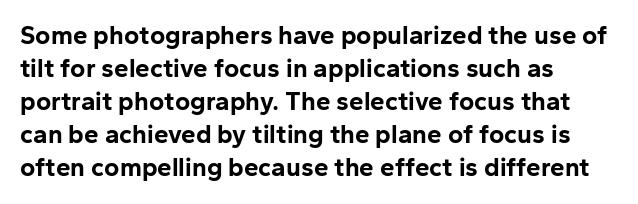
Q: Is the text bold? A: Yes.
Q: Is the text italic (slanted)? A: No, it is upright.
Q: Is the text underlined? A: No.
Q: How is the paragraph aligned? A: Left-aligned.
Q: Is the spacing between letters normal or unusually wide? A: Normal.
Q: Is the spacing between lines tight, normal or loose? A: Normal.
